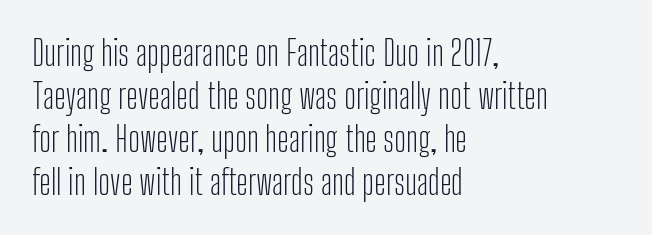
{"serif": "no", "italic": "no", "bold": "no", "weight": "light", "width": "condensed", "stroke_contrast": "low", "x_height": "medium", "monospaced": "no", "underline": "no", "align": "left", "line_spacing": "normal", "line_spacing_ratio": 1.26, "letter_spacing": "normal", "letter_spacing_em": 0.0, "glyph_px": 34}
